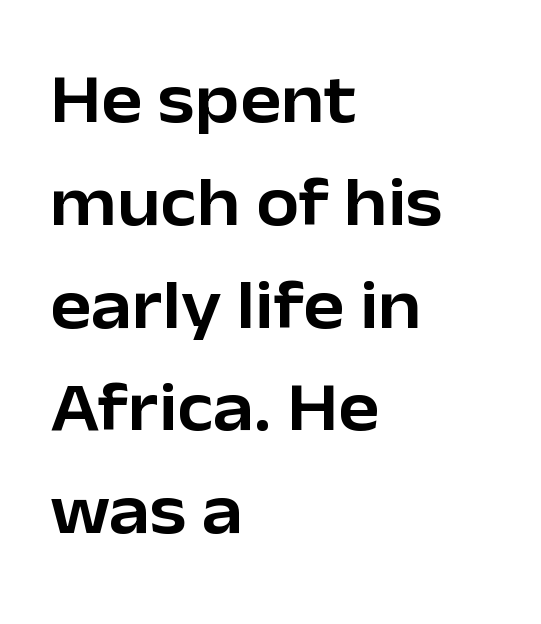
Style check: upright. You could not count columns in this text — the font is proportionally spaced. A normal amount of white space separates one row of letters from the next. Observe the absence of serifs on each vertical stroke in this sample.
